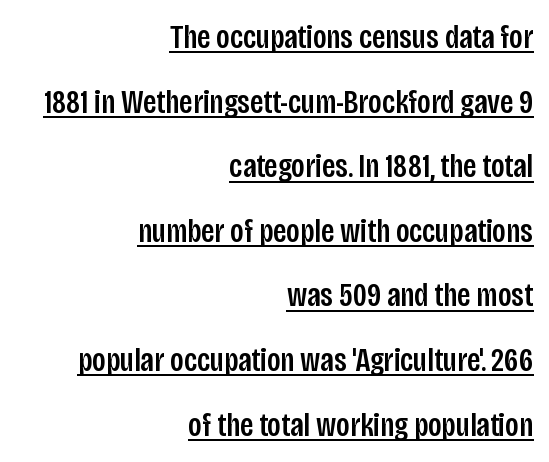
Q: Is the text italic (slanted)? A: No, it is upright.
Q: Is the typeface a serif or a sans-serif typeface? A: Sans-serif.
Q: Is the text underlined? A: Yes.
Q: How is the paragraph aligned? A: Right-aligned.
Q: Is the spacing between letters normal or unusually wide? A: Normal.
Q: Is the spacing between lines tight, normal or loose? A: Loose.
Q: Width (condensed, normal, or wide)? A: Condensed.
Q: Stroke contrast? A: Low.
Q: x-height? A: Large.
Q: Monospaced? A: No.
